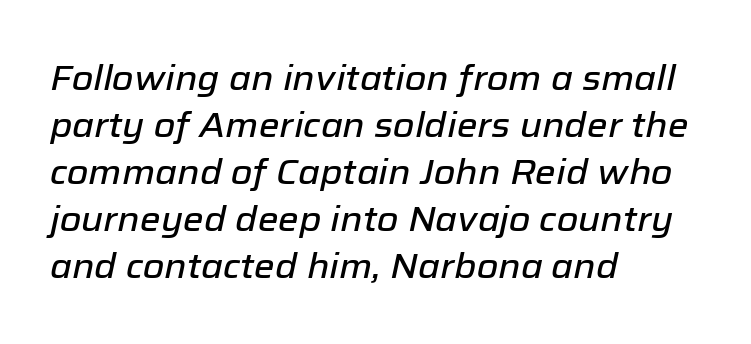
The image shows 35 px text type, italic (leaning right); set left-aligned, normal line spacing (1.34x), normal letter spacing, not underlined; low stroke contrast and a medium x-height.
